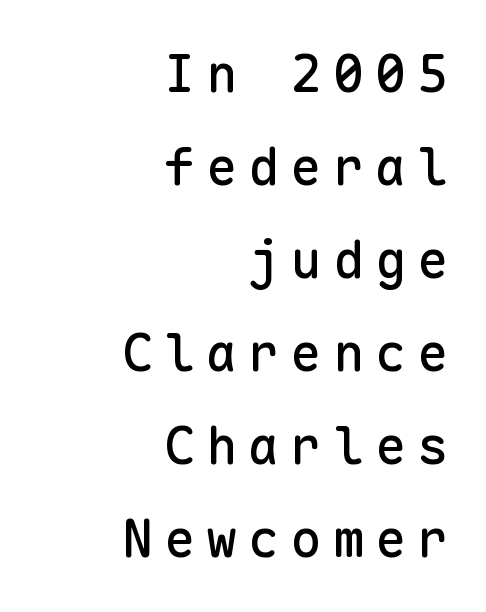
The passage is arranged like a letterhead date or caption credit — flush right. Designer's note — italics off, roman on. Descenders are the only things crossing below the line. Every character here occupies the same horizontal width, giving the sample a typewriter-like rhythm.
